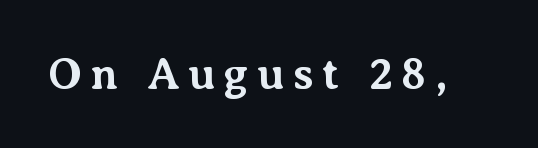
The image shows 45 px bold serif type, upright; set not underlined; medium stroke contrast and a medium x-height.
